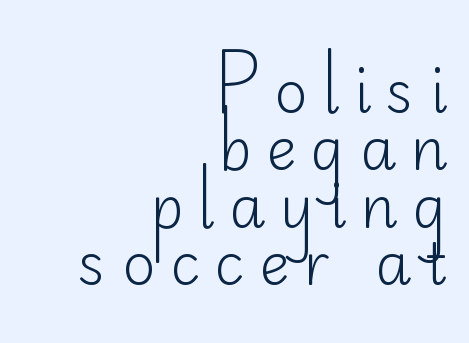
Q: Is the text bold? A: No.
Q: Is the text italic (slanted)? A: No, it is upright.
Q: Is the typeface a serif or a sans-serif typeface? A: Sans-serif.
Q: Is the text underlined? A: No.
Q: How is the paragraph aligned? A: Right-aligned.
Q: Is the spacing between letters normal or unusually wide? A: Unusually wide.
Q: Is the spacing between lines tight, normal or loose? A: Tight.
Q: Width (condensed, normal, or wide)? A: Normal.
Q: Stroke contrast? A: Low.
Q: x-height? A: Small.
Q: Monospaced? A: No.
